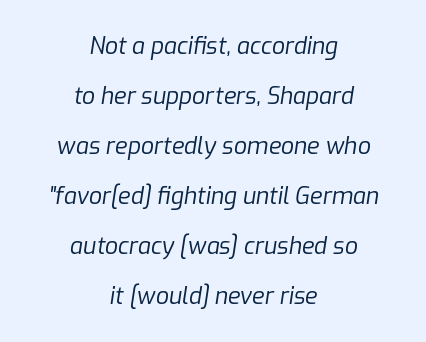
The image shows 23 px text type, italic (leaning right); set centered, loose line spacing (2.17x), normal letter spacing, not underlined.
